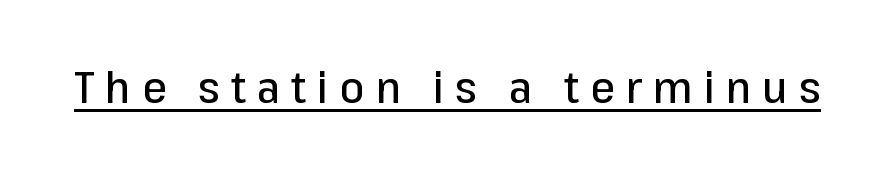
The image shows 44 px sans-serif type, upright; set unusually wide letter spacing (+0.25 em), underlined; low stroke contrast and a medium x-height.
